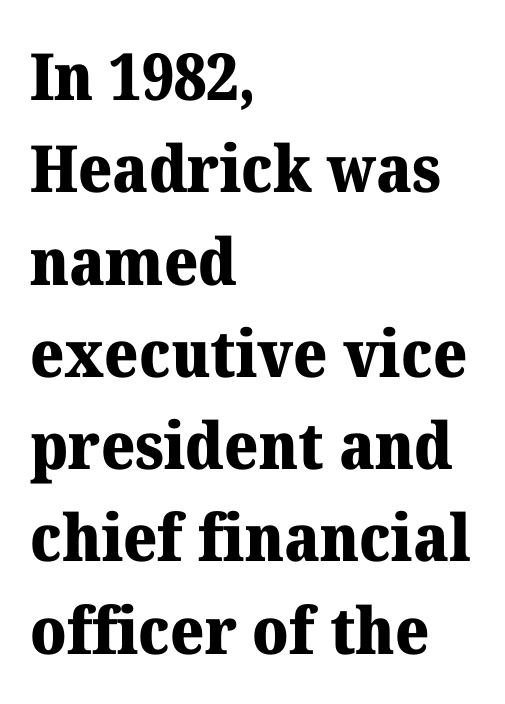
Honestly, the row spacing looks completely unremarkable. Letterform terminals end in serifs throughout the passage. The line texture is even and compact thanks to regular tracking. The letters advance in unequal steps, a hallmark of proportional type. Horizontally, the lines are justified to the leading edge only. Nobody drew a line under any word here.
